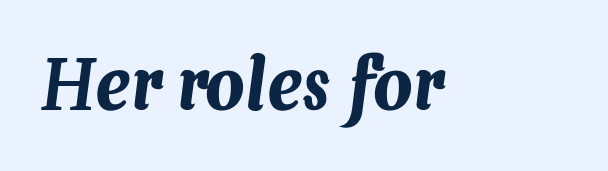
{"italic": "yes", "lean": "right", "slant_degrees": 7, "width": "normal", "stroke_contrast": "medium", "x_height": "medium", "monospaced": "no", "underline": "no", "letter_spacing": "normal", "letter_spacing_em": 0.0, "glyph_px": 70}
